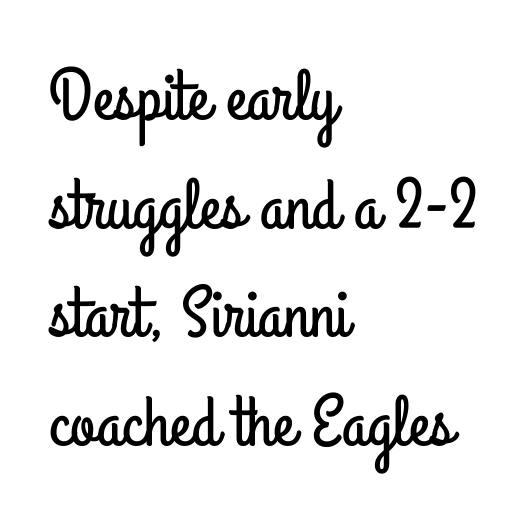
{"serif": "no", "italic": "no", "width": "condensed", "stroke_contrast": "low", "x_height": "small", "monospaced": "no", "underline": "no", "align": "left", "line_spacing": "normal", "line_spacing_ratio": 1.51, "letter_spacing": "normal", "letter_spacing_em": 0.0, "glyph_px": 72}
